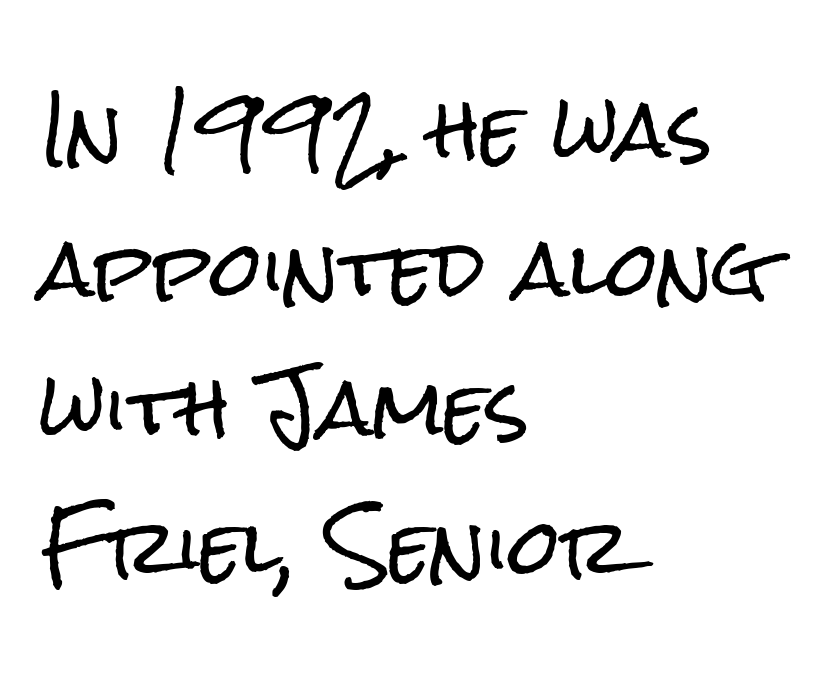
Q: Is the text italic (slanted)? A: No, it is upright.
Q: Is the typeface a serif or a sans-serif typeface? A: Sans-serif.
Q: Is the text underlined? A: No.
Q: How is the paragraph aligned? A: Left-aligned.
Q: Is the spacing between letters normal or unusually wide? A: Normal.
Q: Width (condensed, normal, or wide)? A: Condensed.
Q: Stroke contrast? A: Low.
Q: x-height? A: Medium.
Q: Monospaced? A: No.
